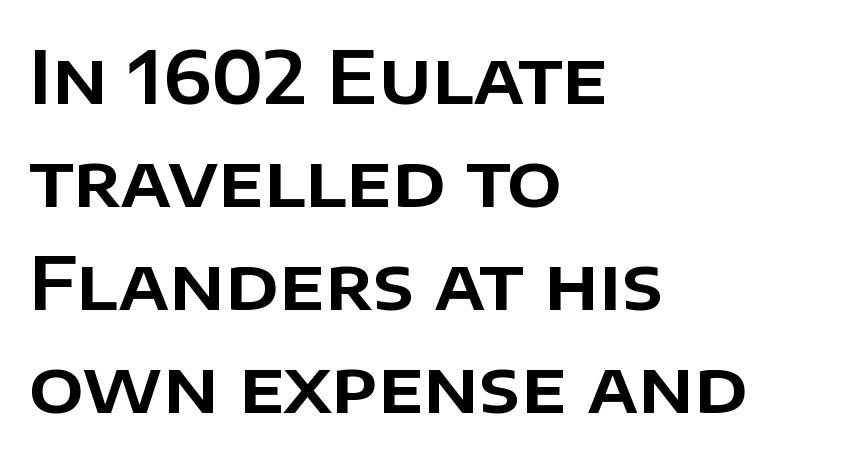
The image shows 72 px sans-serif type, upright; set left-aligned, normal line spacing (1.43x), normal letter spacing, not underlined; low stroke contrast and a large x-height.
